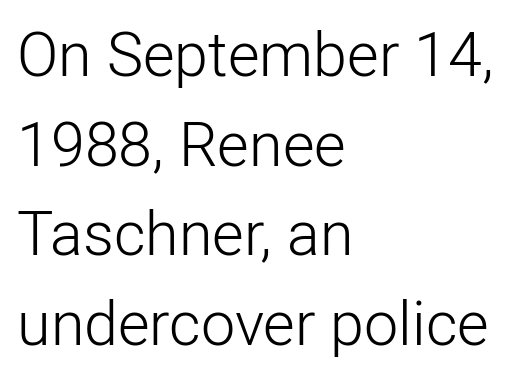
The image shows 61 px light sans-serif type, upright; set left-aligned, normal line spacing (1.47x), normal letter spacing, not underlined; low stroke contrast and a medium x-height.
